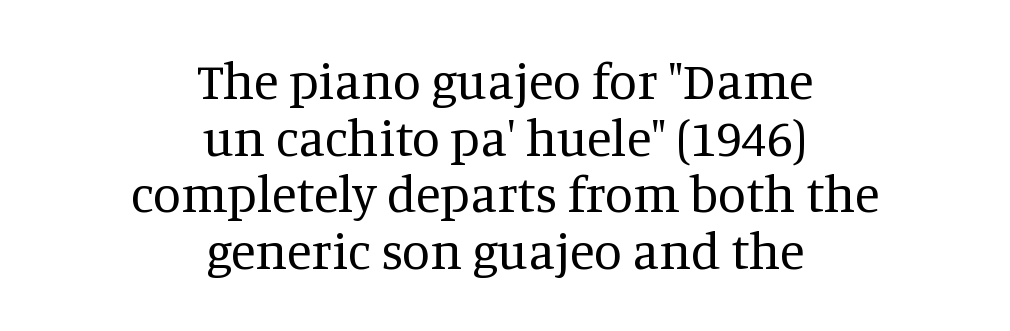
Q: Is the text bold? A: No.
Q: Is the text italic (slanted)? A: No, it is upright.
Q: Is the typeface a serif or a sans-serif typeface? A: Serif.
Q: Is the text underlined? A: No.
Q: How is the paragraph aligned? A: Centered.
Q: Is the spacing between letters normal or unusually wide? A: Normal.
Q: Is the spacing between lines tight, normal or loose? A: Tight.
Q: Width (condensed, normal, or wide)? A: Normal.
Q: Stroke contrast? A: Medium.
Q: x-height? A: Large.
Q: Monospaced? A: No.
